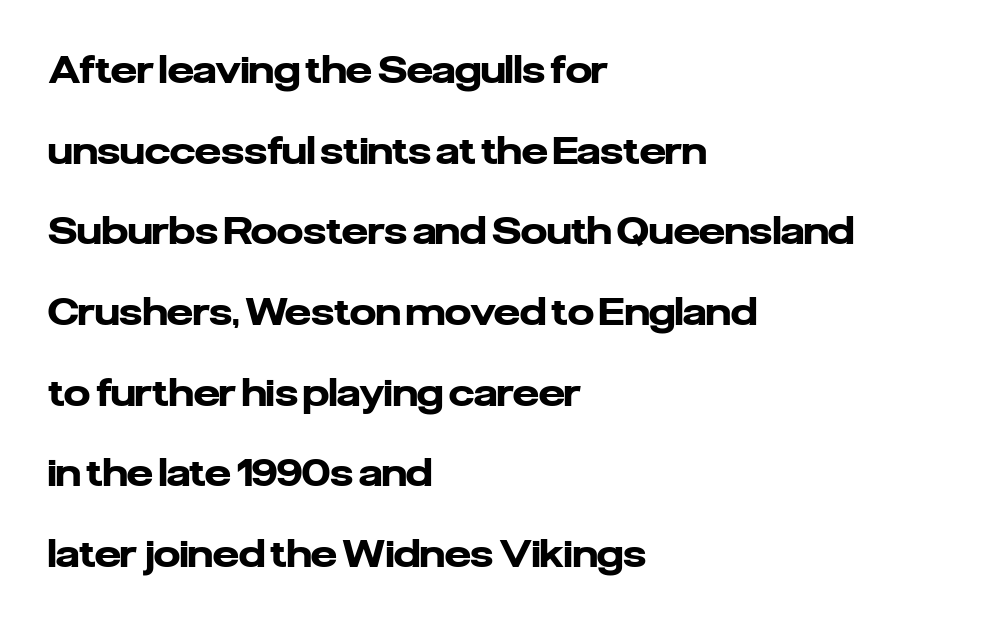
The image shows 37 px heavy sans-serif type, upright; set left-aligned, loose line spacing (2.18x), normal letter spacing, not underlined; low stroke contrast and a medium x-height.
